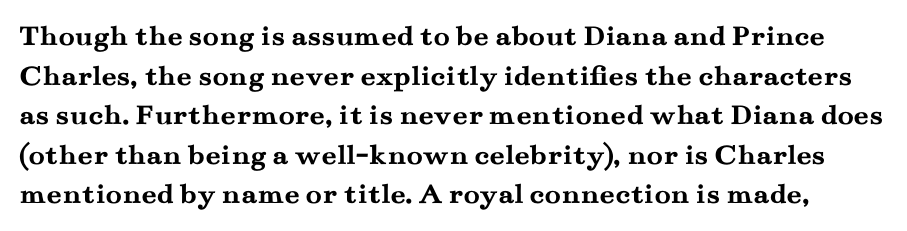
The image shows 30 px semibold, wide serif type, upright; set normal line spacing (1.32x), normal letter spacing, not underlined; medium stroke contrast and a small x-height.
